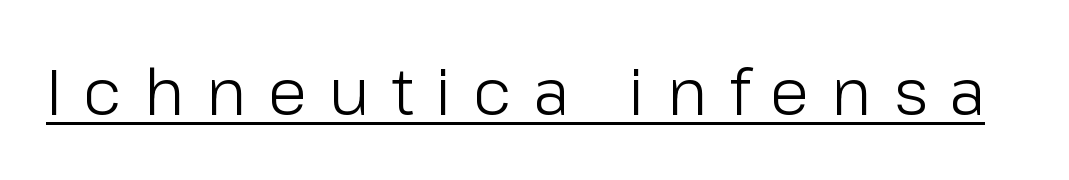
Q: Is the text bold? A: No.
Q: Is the text italic (slanted)? A: No, it is upright.
Q: Is the typeface a serif or a sans-serif typeface? A: Sans-serif.
Q: Is the text underlined? A: Yes.
Q: Is the spacing between letters normal or unusually wide? A: Unusually wide.
Q: Width (condensed, normal, or wide)? A: Normal.
Q: Stroke contrast? A: Low.
Q: x-height? A: Medium.
Q: Monospaced? A: No.
